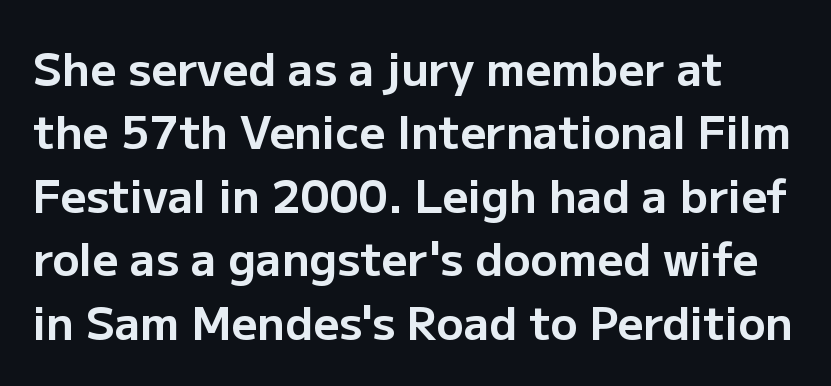
{"serif": "no", "italic": "no", "bold": "yes", "weight": "bold", "width": "normal", "stroke_contrast": "low", "x_height": "medium", "monospaced": "no", "underline": "no", "line_spacing": "normal", "line_spacing_ratio": 1.41, "letter_spacing": "normal", "letter_spacing_em": 0.0, "glyph_px": 45}
